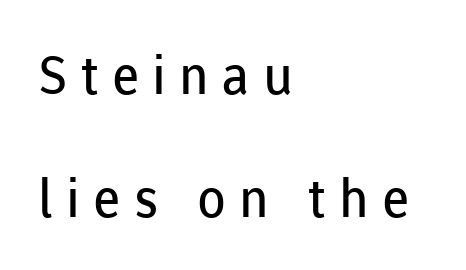
Here the designer chose a conventional face with non-uniform glyph widths. Each word looks stretched out because of the extra space between its letters. Weight: regular or lighter. Quick note: underline off. The rag falls on the right side of this text block. Unlike italic type, these characters show no tilt at all.
